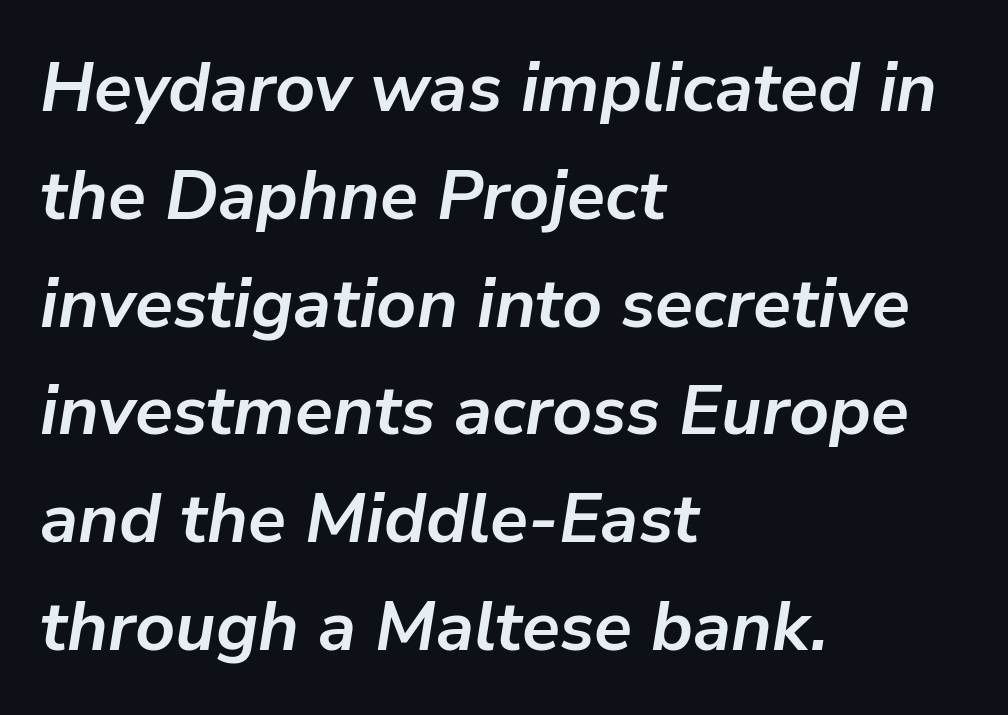
{"italic": "yes", "lean": "right", "slant_degrees": 9, "bold": "yes", "weight": "semibold", "width": "normal", "stroke_contrast": "low", "x_height": "medium", "monospaced": "no", "underline": "no", "align": "left", "line_spacing": "normal", "line_spacing_ratio": 1.54, "letter_spacing": "normal", "letter_spacing_em": 0.0, "glyph_px": 70}
